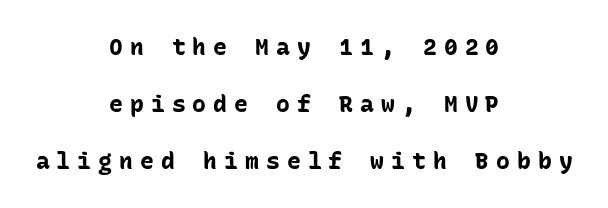
Q: Is the text bold? A: Yes.
Q: Is the text italic (slanted)? A: No, it is upright.
Q: Is the text underlined? A: No.
Q: How is the paragraph aligned? A: Centered.
Q: Is the spacing between letters normal or unusually wide? A: Unusually wide.
Q: Is the spacing between lines tight, normal or loose? A: Loose.
